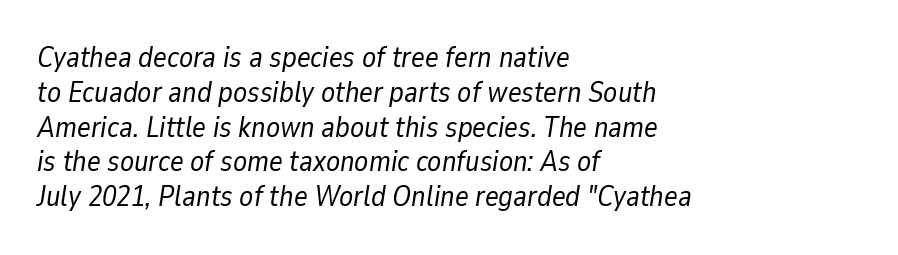
{"italic": "yes", "lean": "right", "slant_degrees": 9, "bold": "no", "weight": "regular", "width": "normal", "stroke_contrast": "low", "x_height": "medium", "monospaced": "no", "underline": "no", "align": "left", "line_spacing_ratio": 1.2, "letter_spacing": "normal", "letter_spacing_em": 0.0, "glyph_px": 29}
